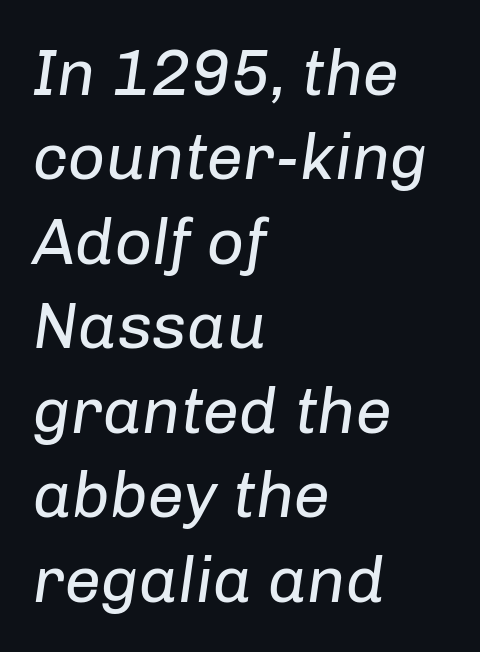
Q: Is the text bold? A: No.
Q: Is the text italic (slanted)? A: Yes, it leans right by about 8 degrees.
Q: Is the text underlined? A: No.
Q: How is the paragraph aligned? A: Left-aligned.
Q: Is the spacing between letters normal or unusually wide? A: Normal.
Q: Is the spacing between lines tight, normal or loose? A: Normal.
Q: Width (condensed, normal, or wide)? A: Normal.
Q: Stroke contrast? A: Low.
Q: x-height? A: Medium.
Q: Monospaced? A: No.
